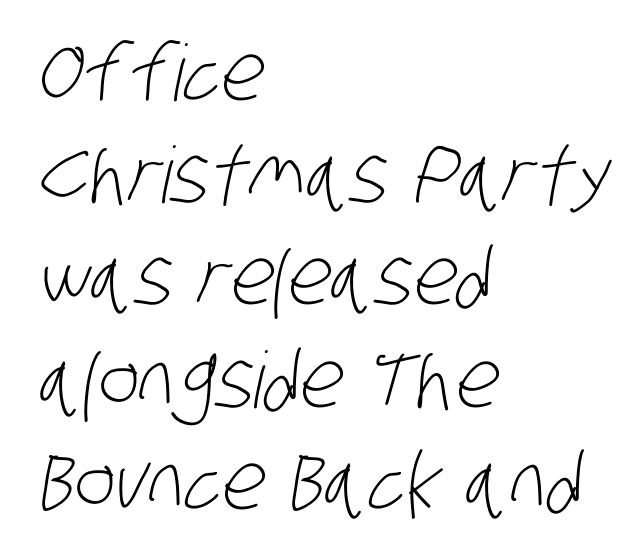
{"serif": "no", "bold": "no", "weight": "light", "width": "condensed", "stroke_contrast": "low", "x_height": "large", "monospaced": "no", "underline": "no", "align": "left", "line_spacing": "normal", "line_spacing_ratio": 1.31, "letter_spacing": "normal", "letter_spacing_em": 0.0, "glyph_px": 78}
